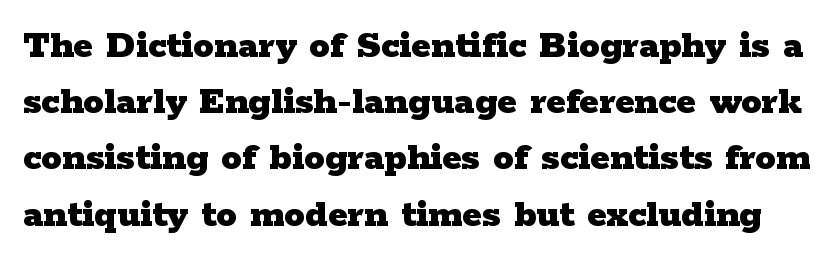
Q: Is the text bold? A: Yes.
Q: Is the text italic (slanted)? A: No, it is upright.
Q: Is the typeface a serif or a sans-serif typeface? A: Serif.
Q: Is the text underlined? A: No.
Q: Is the spacing between letters normal or unusually wide? A: Normal.
Q: Is the spacing between lines tight, normal or loose? A: Normal.
Q: Width (condensed, normal, or wide)? A: Wide.
Q: Stroke contrast? A: Low.
Q: x-height? A: Medium.
Q: Monospaced? A: No.
